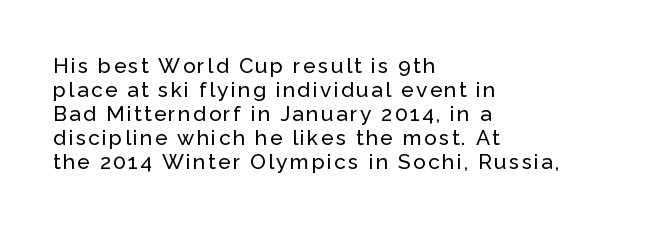
The image shows 21 px text type, upright; set left-aligned, tight line spacing (1.14x), not underlined.
